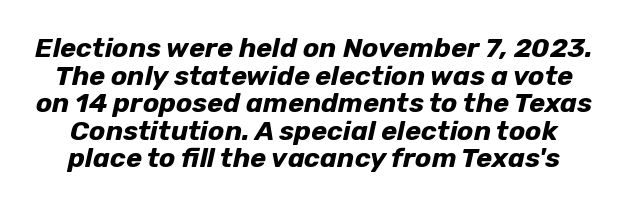
The image shows 27 px bold type, italic (leaning right); set tight line spacing (1.02x), normal letter spacing, not underlined.
